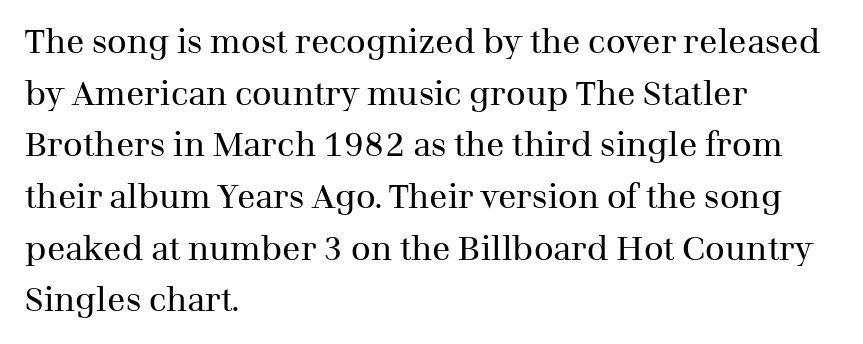
{"serif": "yes", "italic": "no", "bold": "no", "weight": "regular", "width": "normal", "stroke_contrast": "medium", "x_height": "medium", "monospaced": "no", "underline": "no", "align": "left", "line_spacing": "normal", "line_spacing_ratio": 1.52, "letter_spacing": "normal", "letter_spacing_em": 0.0, "glyph_px": 34}
